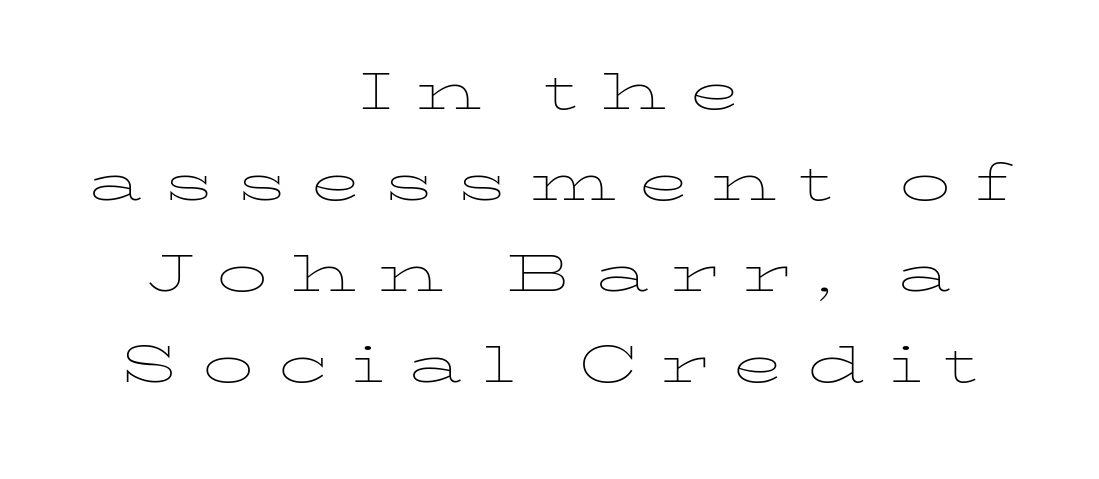
The image shows 68 px thin, wide type, upright; set centered, normal line spacing (1.34x), unusually wide letter spacing (+0.33 em), not underlined; low stroke contrast and a medium x-height.
